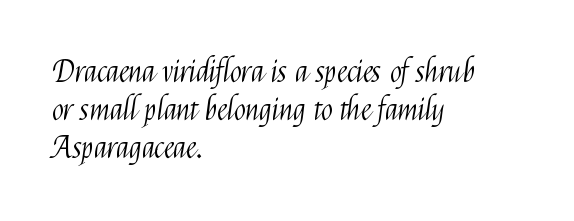
The designer went with a sans here, leaving each stem footless. Horizontally, the lines are justified to the leading edge only. Is this a fixed-width face? No — the glyphs have proportional, varying widths. This rendering leaves character spacing at its baseline value. Descender tails drop into unmarked territory. The characters are drawn with everyday or finer stroke widths.
